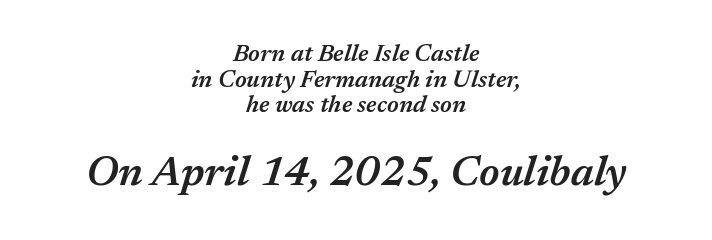
{"italic": "yes", "lean": "right", "slant_degrees": 17, "bold": "semi", "weight": "semibold", "width": "normal", "stroke_contrast": "medium", "x_height": "medium", "monospaced": "no", "underline": "no", "align": "center", "line_spacing": "tight", "line_spacing_ratio": 1.07, "letter_spacing": "normal", "letter_spacing_em": 0.0, "larger_block": "second", "size_ratio": 1.75, "glyph_px": 42}
